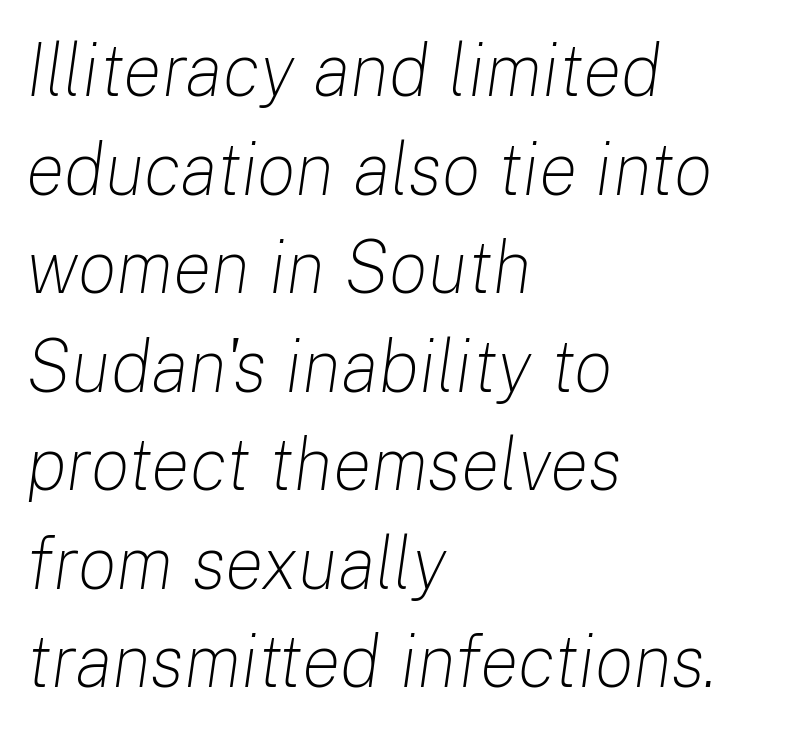
Q: Is the text bold? A: No.
Q: Is the text italic (slanted)? A: Yes, it leans right by about 8 degrees.
Q: Is the text underlined? A: No.
Q: How is the paragraph aligned? A: Left-aligned.
Q: Is the spacing between letters normal or unusually wide? A: Normal.
Q: Is the spacing between lines tight, normal or loose? A: Normal.
Q: Width (condensed, normal, or wide)? A: Normal.
Q: Stroke contrast? A: Low.
Q: x-height? A: Medium.
Q: Monospaced? A: No.
